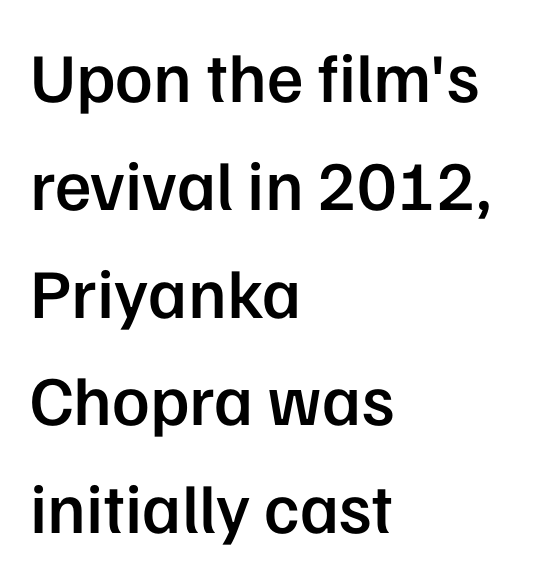
The image shows 70 px semibold sans-serif type, upright; set left-aligned, normal line spacing (1.54x), normal letter spacing, not underlined; low stroke contrast and a medium x-height.
